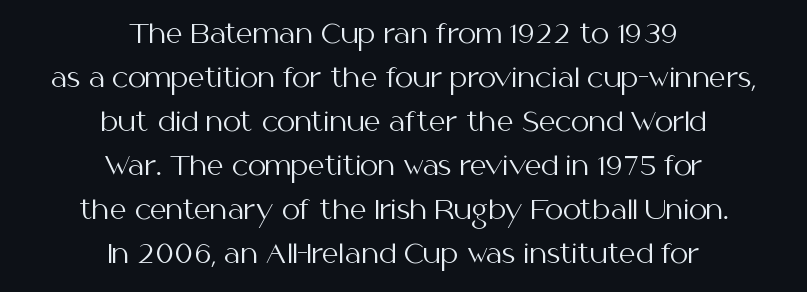
{"italic": "no", "bold": "no", "underline": "no", "align": "center", "line_spacing": "normal", "line_spacing_ratio": 1.69, "letter_spacing": "normal", "letter_spacing_em": 0.0, "glyph_px": 26}
